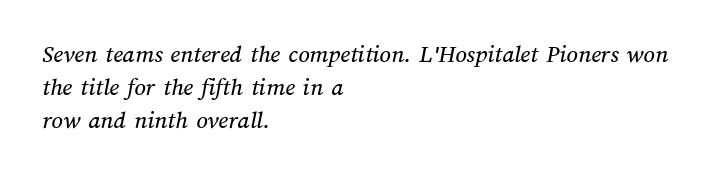
Short and long lines alike share a common starting point at left. Vertically, the passage feels balanced, rows spaced as you'd expect. Words appear dense and cohesive because spacing is normal. Quick note: underline off.
